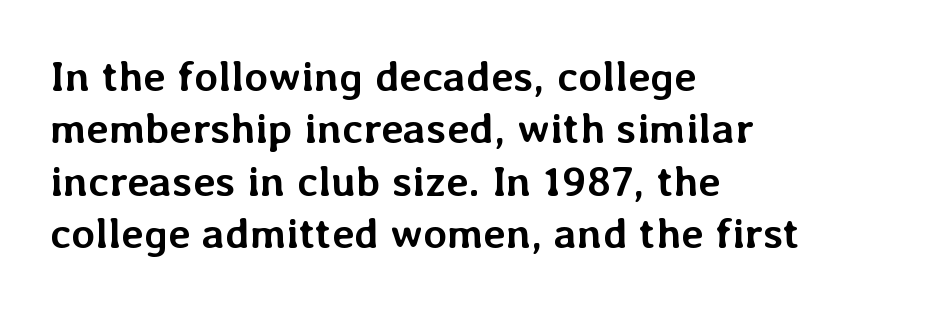
Inter-character spacing is left at the font's built-in metrics. Each letter keeps its own natural width here, so spacing adapts to shape. In CSS terms this would be text-align: left. No word sits above an underline. Every stem runs plumb, perpendicular to the baseline. What weight is shown? A full bold with thick strokes.
